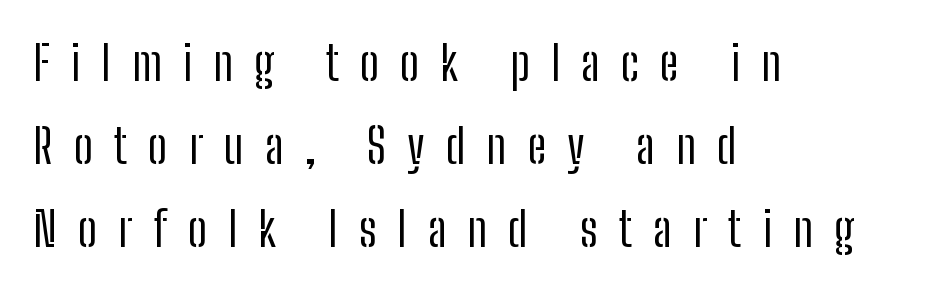
Q: Is the text bold? A: No.
Q: Is the text italic (slanted)? A: No, it is upright.
Q: Is the typeface a serif or a sans-serif typeface? A: Sans-serif.
Q: Is the text underlined? A: No.
Q: How is the paragraph aligned? A: Left-aligned.
Q: Is the spacing between letters normal or unusually wide? A: Unusually wide.
Q: Width (condensed, normal, or wide)? A: Condensed.
Q: Stroke contrast? A: Low.
Q: x-height? A: Medium.
Q: Monospaced? A: No.
